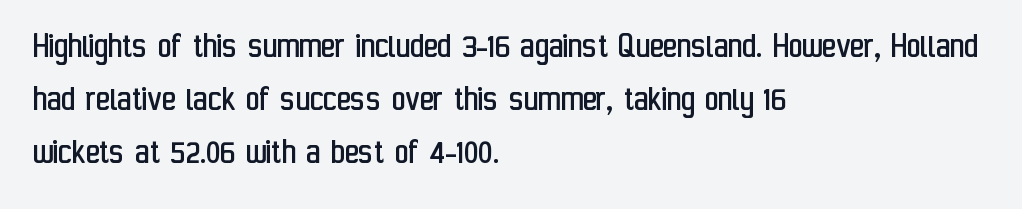
The image shows 38 px regular-weight, condensed sans-serif type, upright; set left-aligned, normal line spacing (1.39x), normal letter spacing, not underlined; low stroke contrast and a medium x-height.
